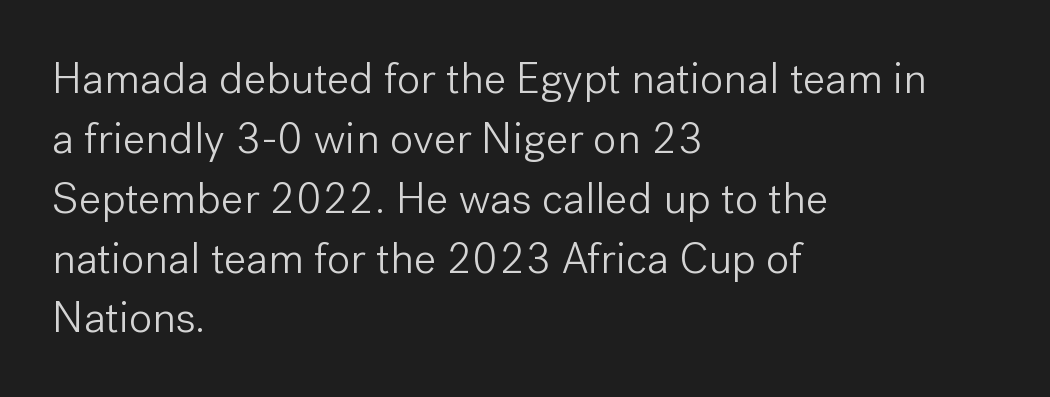
Q: Is the text bold? A: No.
Q: Is the text italic (slanted)? A: No, it is upright.
Q: Is the typeface a serif or a sans-serif typeface? A: Sans-serif.
Q: Is the text underlined? A: No.
Q: How is the paragraph aligned? A: Left-aligned.
Q: Is the spacing between letters normal or unusually wide? A: Normal.
Q: Is the spacing between lines tight, normal or loose? A: Normal.
Q: Width (condensed, normal, or wide)? A: Normal.
Q: Stroke contrast? A: Low.
Q: x-height? A: Medium.
Q: Monospaced? A: No.
